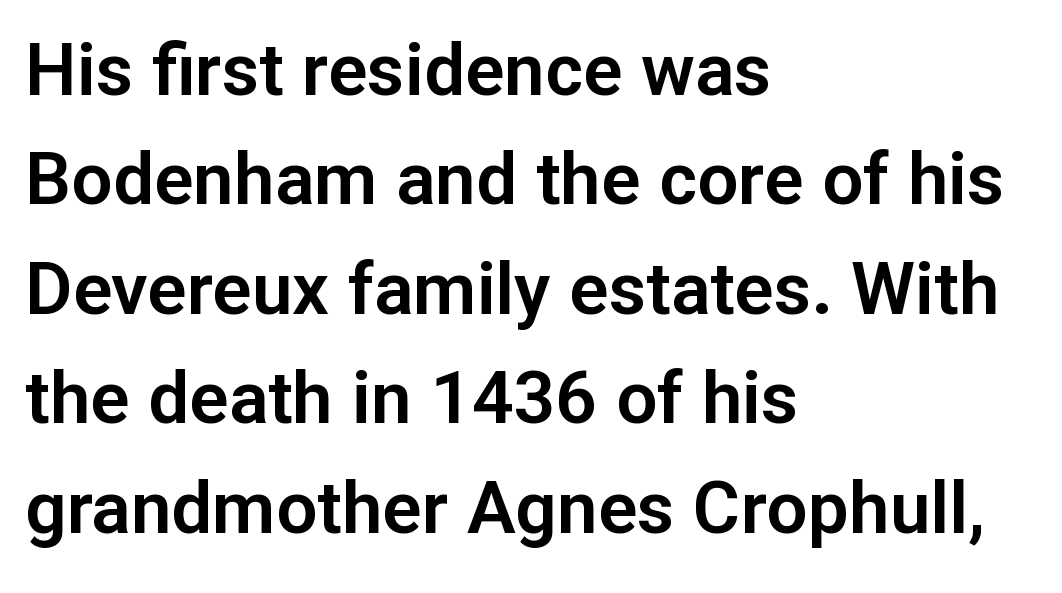
Upright lettering throughout. The words here are not underlined. The characters display no serif detailing; their extremities are plain. Line beginnings align vertically; line endings do not.
